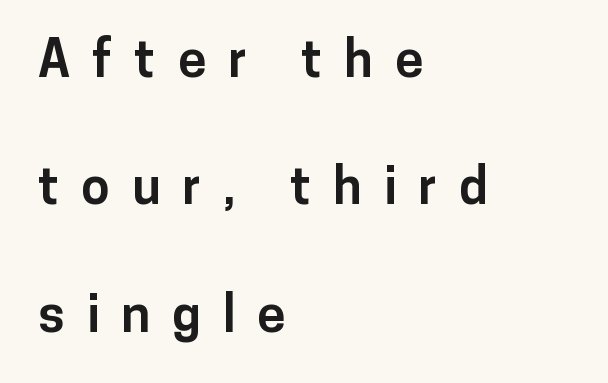
Q: Is the text bold? A: Yes.
Q: Is the text italic (slanted)? A: No, it is upright.
Q: Is the typeface a serif or a sans-serif typeface? A: Sans-serif.
Q: Is the text underlined? A: No.
Q: How is the paragraph aligned? A: Left-aligned.
Q: Is the spacing between letters normal or unusually wide? A: Unusually wide.
Q: Is the spacing between lines tight, normal or loose? A: Loose.
Q: Width (condensed, normal, or wide)? A: Normal.
Q: Stroke contrast? A: Low.
Q: x-height? A: Medium.
Q: Monospaced? A: No.
